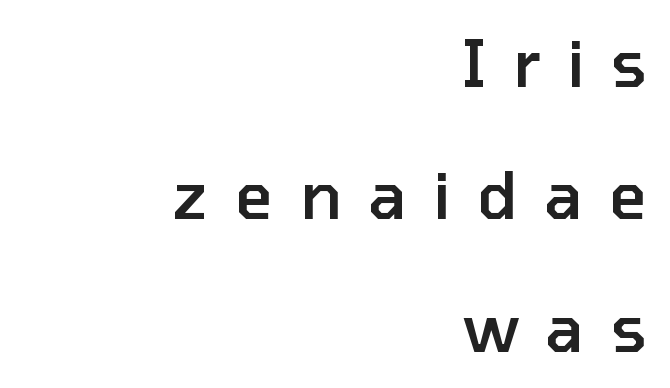
Only glyphs here, with clear space below each row. Inter-character spacing is expanded well beyond the font's built-in metrics. Character widths vary here, with narrow letters taking less room than wide ones. Horizontal bands of white between lines are thick stripes. The rendering uses a semibold face; strokes are thickened but not to full bold.
